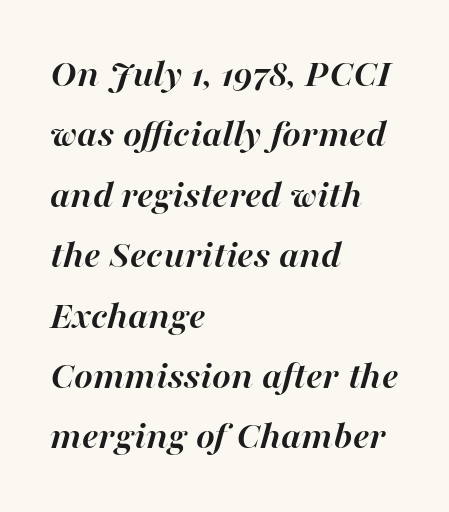
This sample has the flowing, uneven cadence of proportional lettering. Line spacing here is normal. The rendering anchors every line to the left-hand side. The space directly below the letters is spotless. Thick stems and heavy bowls — unmistakably bold.
